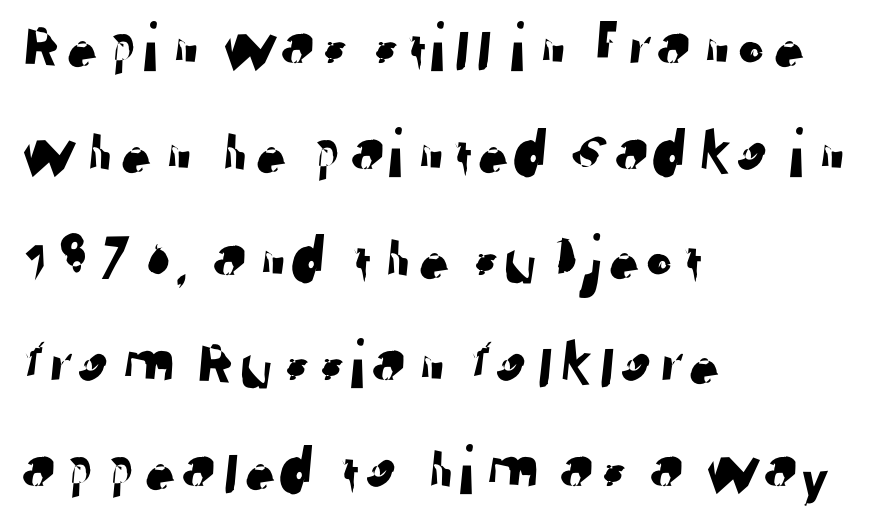
{"serif": "no", "width": "normal", "stroke_contrast": "low", "x_height": "medium", "monospaced": "no", "underline": "no", "align": "left", "line_spacing": "normal", "line_spacing_ratio": 1.49, "letter_spacing": "normal", "letter_spacing_em": 0.0, "glyph_px": 71}
